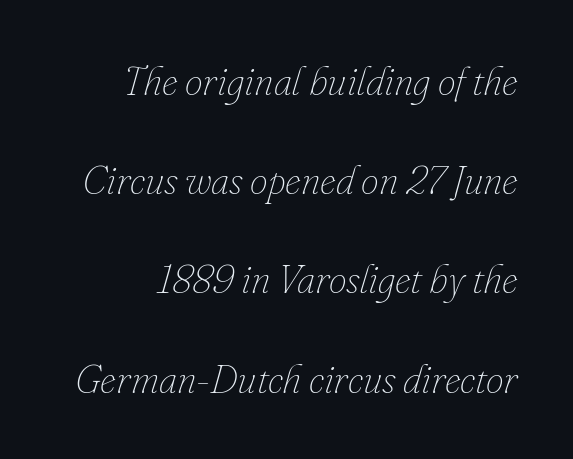
{"italic": "yes", "lean": "right", "slant_degrees": 16, "bold": "no", "weight": "thin", "width": "normal", "stroke_contrast": "low", "x_height": "small", "monospaced": "no", "underline": "no", "line_spacing": "loose", "line_spacing_ratio": 2.48, "letter_spacing": "normal", "letter_spacing_em": 0.0, "glyph_px": 40}
